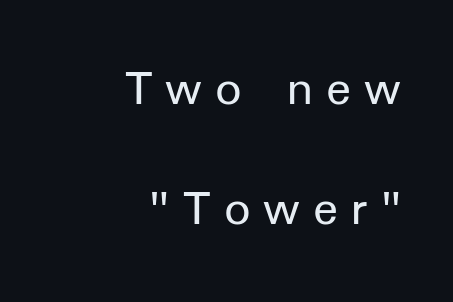
{"serif": "no", "italic": "no", "bold": "no", "weight": "regular", "width": "normal", "stroke_contrast": "low", "x_height": "medium", "monospaced": "no", "underline": "no", "align": "right", "line_spacing": "loose", "line_spacing_ratio": 2.3, "letter_spacing": "wide", "letter_spacing_em": 0.25, "glyph_px": 52}
